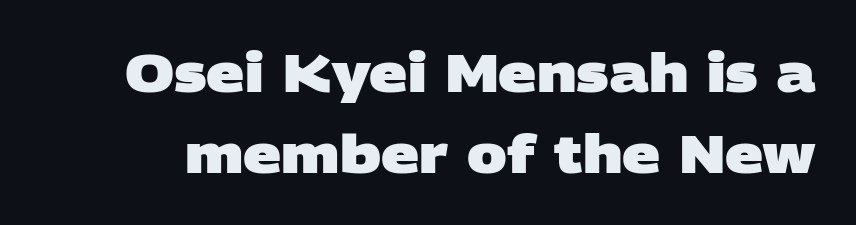
Compared with an ordinary text face, these strokes are far heavier — a full bold. The letters sit at their default tracking, neither squeezed nor spread. You could not count columns in this text — the font is proportionally spaced. The text was rendered using a sans face with plain stroke endings. Plain, unruled lines of type.
